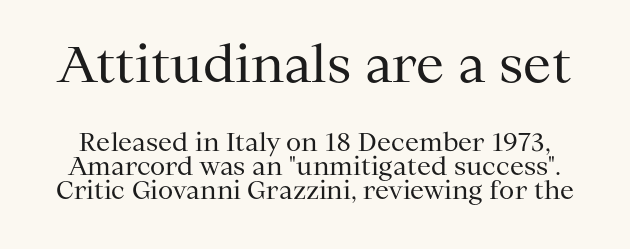
Q: Is the text bold? A: No.
Q: Is the text italic (slanted)? A: No, it is upright.
Q: Is the typeface a serif or a sans-serif typeface? A: Serif.
Q: Is the text underlined? A: No.
Q: Is the spacing between letters normal or unusually wide? A: Normal.
Q: Is the spacing between lines tight, normal or loose? A: Tight.
Q: Which block of text is set in a larger size, the first (top) or the second (bottom)? A: The first (top) one.
Q: Width (condensed, normal, or wide)? A: Normal.
Q: Stroke contrast? A: Medium.
Q: x-height? A: Medium.
Q: Monospaced? A: No.
